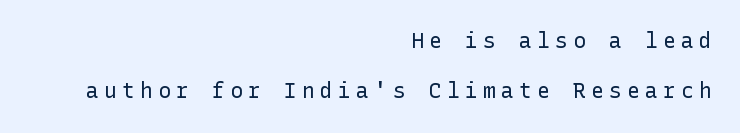
The image shows 21 px text type, upright; set right-aligned, loose line spacing (2.4x), unusually wide letter spacing (+0.26 em), not underlined.
